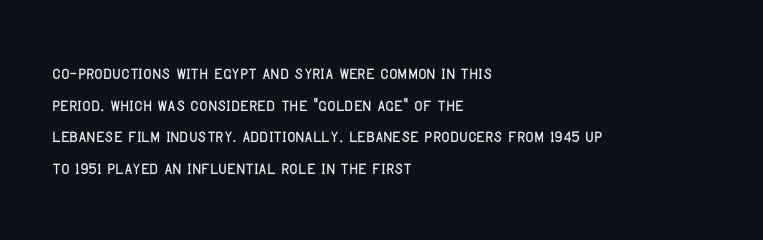
The tracking reads as untouched default to a designer's eye. These lines were composed using upright roman letters. A clean baseline with only descenders dipping below it. The designer left line spacing at the default. The lines are quadded left.
